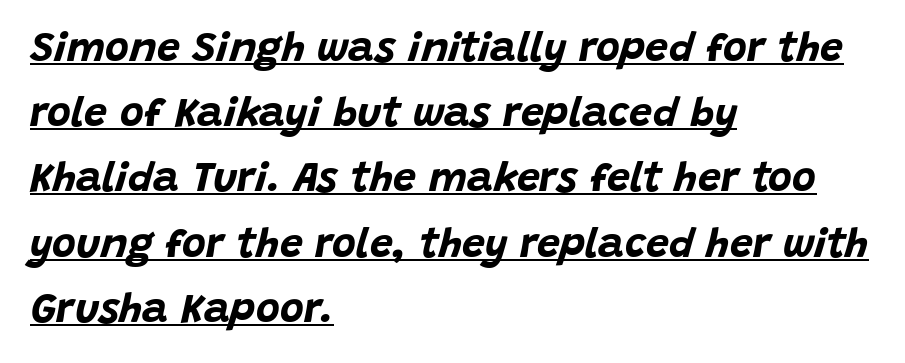
The image shows 41 px bold type, italic (leaning right); set left-aligned, normal line spacing (1.59x), normal letter spacing, underlined; low stroke contrast and a large x-height.
